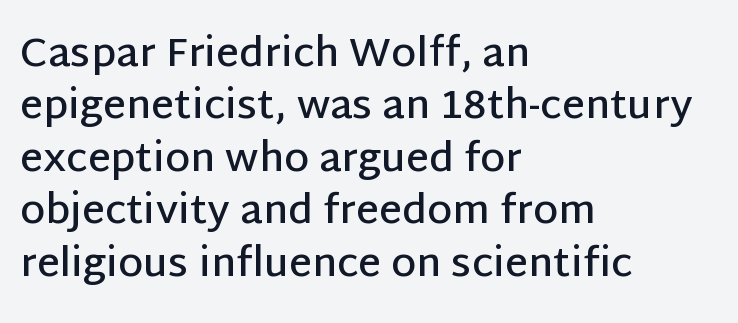
The image shows 40 px semibold sans-serif type, upright; set left-aligned, normal line spacing (1.31x), normal letter spacing, not underlined; low stroke contrast and a large x-height.
